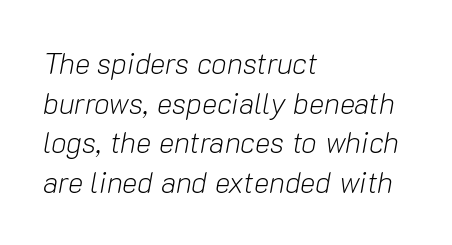
The image shows 29 px light type, italic (leaning right); set left-aligned, normal line spacing (1.37x), normal letter spacing, not underlined; low stroke contrast and a medium x-height.
